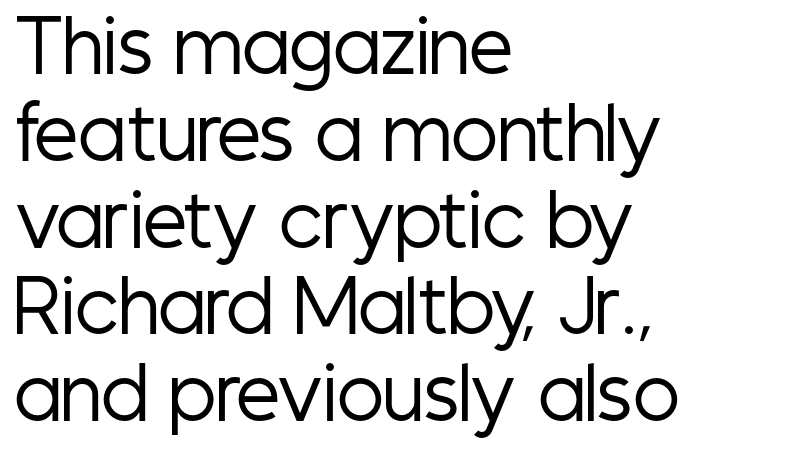
The image shows 70 px regular-weight, condensed sans-serif type, upright; set left-aligned, line spacing 1.24x, normal letter spacing, not underlined; low stroke contrast and a medium x-height.
